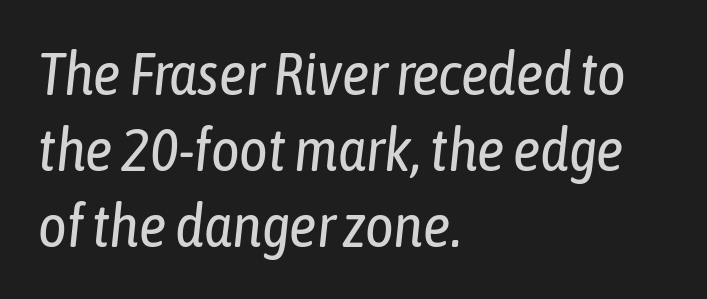
{"italic": "yes", "lean": "right", "slant_degrees": 6, "bold": "no", "weight": "regular", "width": "condensed", "stroke_contrast": "low", "x_height": "medium", "monospaced": "no", "underline": "no", "align": "left", "line_spacing": "normal", "line_spacing_ratio": 1.25, "letter_spacing": "normal", "letter_spacing_em": 0.0, "glyph_px": 61}
